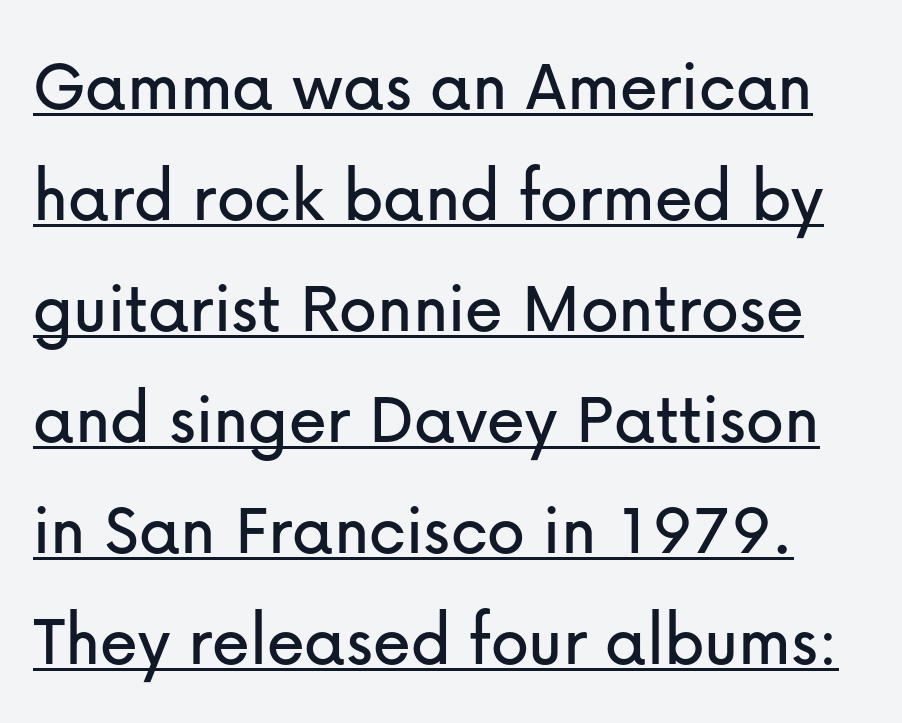
{"serif": "no", "italic": "no", "width": "normal", "stroke_contrast": "low", "x_height": "medium", "monospaced": "no", "underline": "yes", "line_spacing": "normal", "line_spacing_ratio": 1.46, "letter_spacing": "normal", "letter_spacing_em": 0.0, "glyph_px": 76}
